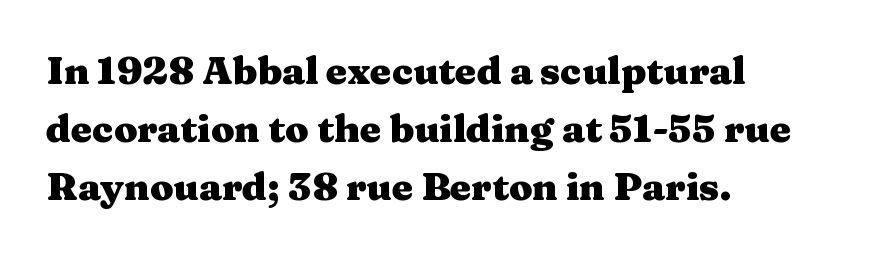
Q: Is the text bold? A: Yes.
Q: Is the text italic (slanted)? A: No, it is upright.
Q: Is the typeface a serif or a sans-serif typeface? A: Serif.
Q: Is the text underlined? A: No.
Q: How is the paragraph aligned? A: Left-aligned.
Q: Is the spacing between letters normal or unusually wide? A: Normal.
Q: Is the spacing between lines tight, normal or loose? A: Normal.
Q: Width (condensed, normal, or wide)? A: Wide.
Q: Stroke contrast? A: Medium.
Q: x-height? A: Medium.
Q: Monospaced? A: No.
